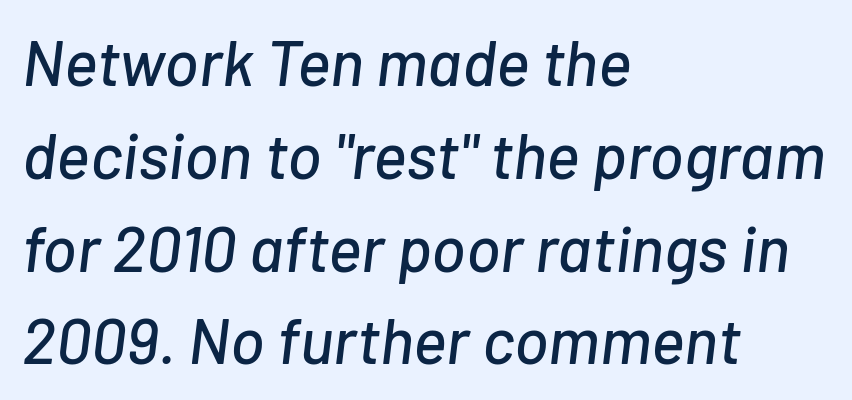
The image shows 64 px text type, italic (leaning right); set left-aligned, normal line spacing (1.45x), normal letter spacing, not underlined; low stroke contrast and a medium x-height.
